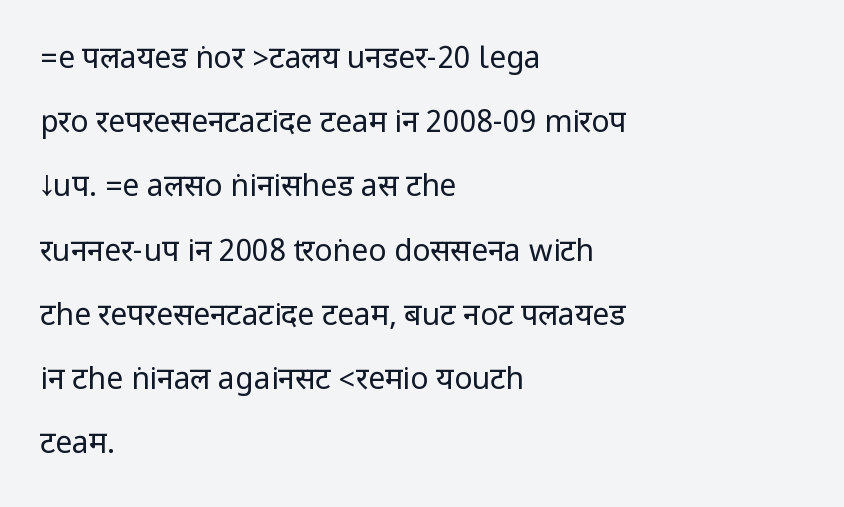
The type sits square on the baseline with zero lean. Line beginnings align vertically; line endings do not. Is this a sans? Yes — the strokes have no serifs. You could call the tracking neutral — neither tight nor loose. Stem width sits at or under what a default text font uses.
